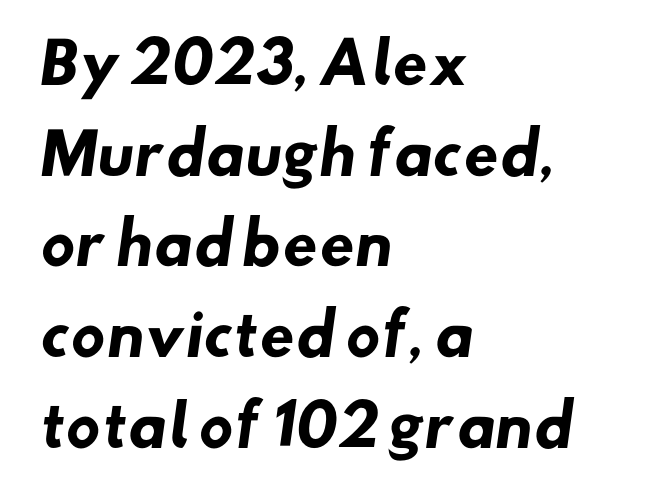
Q: Is the text bold? A: Yes.
Q: Is the typeface a serif or a sans-serif typeface? A: Sans-serif.
Q: Is the text underlined? A: No.
Q: How is the paragraph aligned? A: Left-aligned.
Q: Is the spacing between letters normal or unusually wide? A: Normal.
Q: Is the spacing between lines tight, normal or loose? A: Normal.
Q: Width (condensed, normal, or wide)? A: Normal.
Q: Stroke contrast? A: Low.
Q: x-height? A: Small.
Q: Monospaced? A: No.
